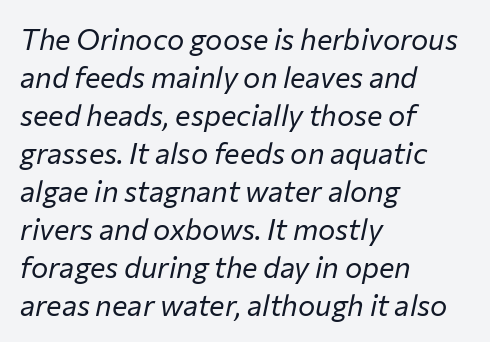
Q: Is the text bold? A: No.
Q: Is the text italic (slanted)? A: Yes, it leans right by about 12 degrees.
Q: Is the text underlined? A: No.
Q: How is the paragraph aligned? A: Left-aligned.
Q: Is the spacing between letters normal or unusually wide? A: Normal.
Q: Is the spacing between lines tight, normal or loose? A: Normal.
Q: Width (condensed, normal, or wide)? A: Normal.
Q: Stroke contrast? A: Low.
Q: x-height? A: Medium.
Q: Monospaced? A: No.
